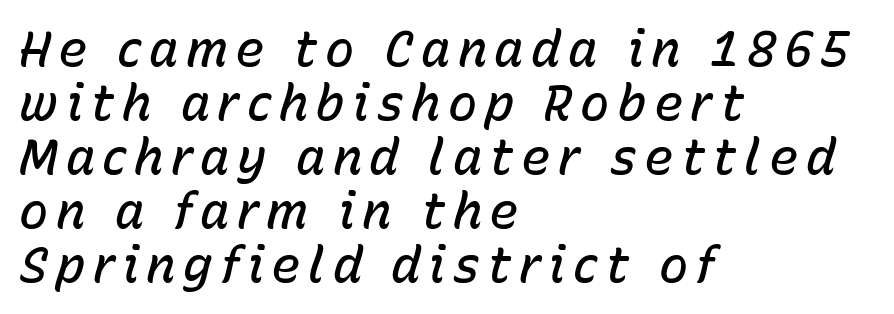
The image shows 49 px semibold type, italic (leaning right); set left-aligned, tight line spacing (1.1x), not underlined; low stroke contrast and a medium x-height.
